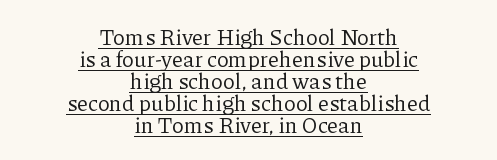
{"italic": "no", "bold": "no", "underline": "yes", "align": "center", "line_spacing": "tight", "line_spacing_ratio": 1.0, "letter_spacing": "normal", "letter_spacing_em": 0.0, "glyph_px": 22}
